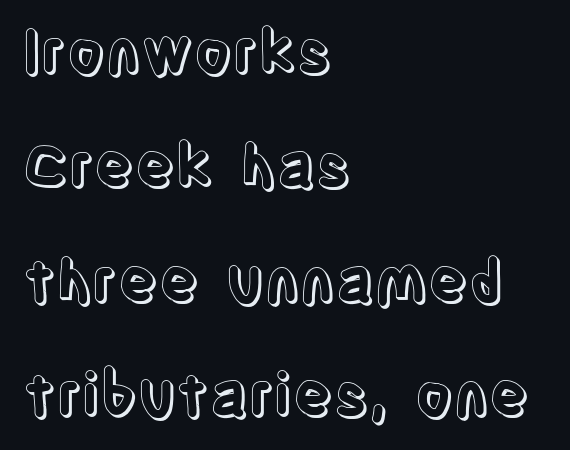
Q: Is the text italic (slanted)? A: No, it is upright.
Q: Is the text underlined? A: No.
Q: How is the paragraph aligned? A: Left-aligned.
Q: Is the spacing between letters normal or unusually wide? A: Normal.
Q: Is the spacing between lines tight, normal or loose? A: Loose.
Q: Width (condensed, normal, or wide)? A: Condensed.
Q: x-height? A: Large.
Q: Monospaced? A: No.
